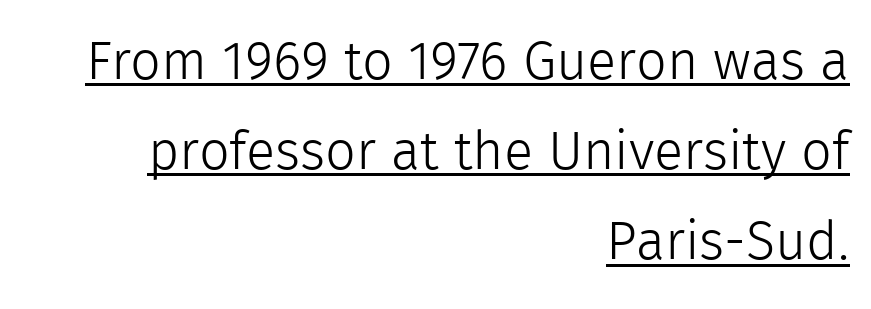
{"serif": "no", "italic": "no", "bold": "no", "weight": "light", "width": "normal", "x_height": "medium", "monospaced": "no", "underline": "yes", "align": "right", "line_spacing": "normal", "line_spacing_ratio": 1.67, "letter_spacing": "normal", "letter_spacing_em": 0.0, "glyph_px": 54}
